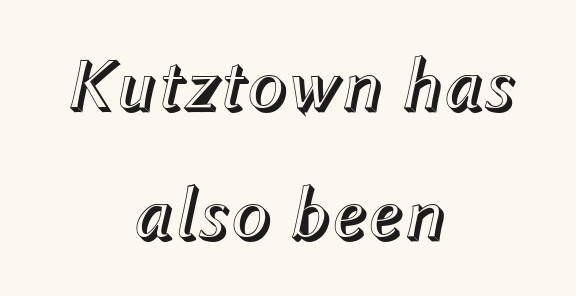
Q: Is the text italic (slanted)? A: Yes, it leans right by about 12 degrees.
Q: Is the text underlined? A: No.
Q: How is the paragraph aligned? A: Centered.
Q: Is the spacing between letters normal or unusually wide? A: Normal.
Q: Width (condensed, normal, or wide)? A: Normal.
Q: x-height? A: Medium.
Q: Monospaced? A: No.
